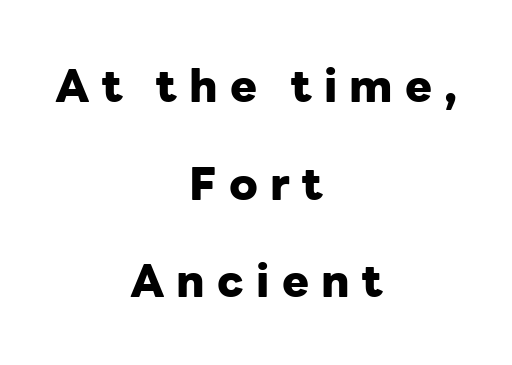
The rendering uses natural spacing where letterforms have individual widths. Horizontal bands of white between lines are thick stripes. The axis of the letterforms is exactly vertical. Any mark beneath the type? The region is blank. A typesetter would label this face a sans. What weight is shown? A full bold with thick strokes.
